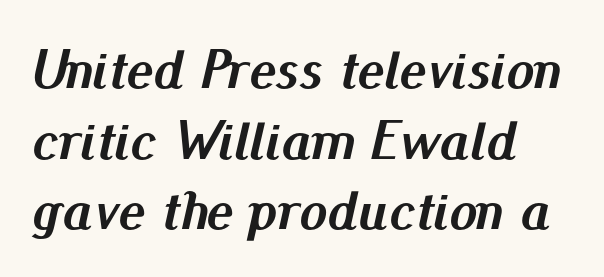
{"italic": "yes", "lean": "right", "slant_degrees": 13, "bold": "yes", "weight": "semibold", "width": "normal", "stroke_contrast": "medium", "x_height": "small", "monospaced": "no", "underline": "no", "align": "left", "line_spacing": "normal", "line_spacing_ratio": 1.26, "letter_spacing": "normal", "letter_spacing_em": 0.0, "glyph_px": 56}
